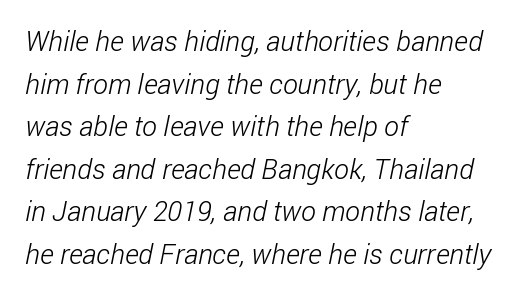
{"serif": "no", "bold": "no", "weight": "light", "width": "condensed", "stroke_contrast": "low", "x_height": "medium", "monospaced": "no", "underline": "no", "align": "left", "line_spacing": "normal", "line_spacing_ratio": 1.52, "letter_spacing": "normal", "letter_spacing_em": 0.0, "glyph_px": 28}
